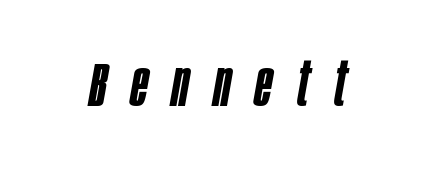
Q: Is the text bold? A: Semi-bold.
Q: Is the text italic (slanted)? A: Yes, it leans right by about 10 degrees.
Q: Is the text underlined? A: No.
Q: Is the spacing between letters normal or unusually wide? A: Unusually wide.
Q: Width (condensed, normal, or wide)? A: Condensed.
Q: Stroke contrast? A: Low.
Q: x-height? A: Large.
Q: Monospaced? A: No.
